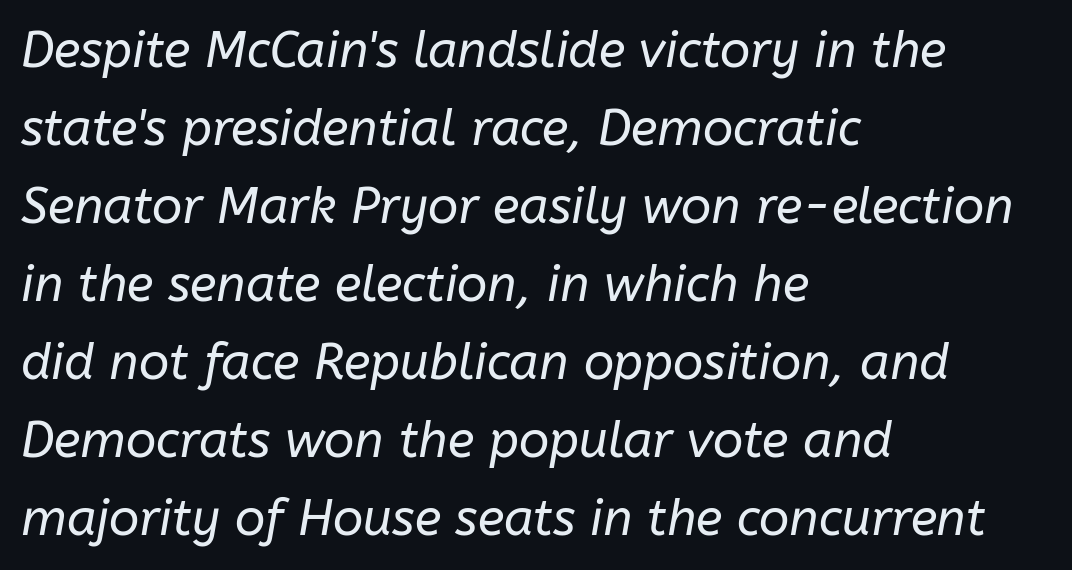
The image shows 50 px regular-weight type, italic (leaning right); set left-aligned, normal line spacing (1.56x), normal letter spacing, not underlined; low stroke contrast and a medium x-height.
